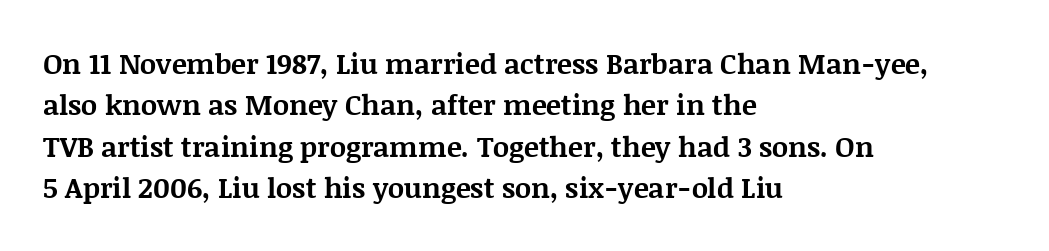
The image shows 28 px bold serif type, upright; set left-aligned, normal line spacing (1.48x), normal letter spacing, not underlined; medium stroke contrast and a large x-height.
